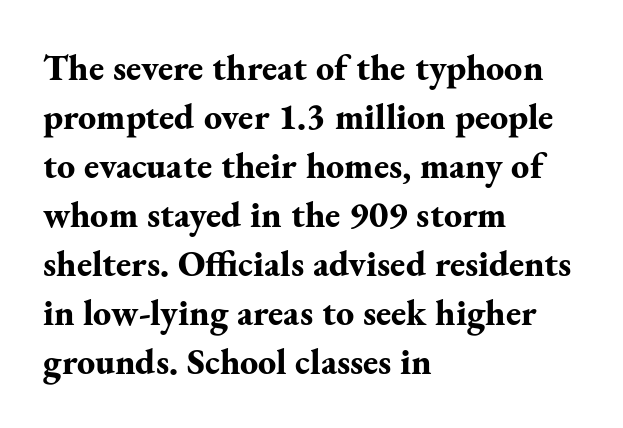
Look at the tracking — it's just the regular setting, nothing added. Does the type have serifs? Yes, each stem ends in a small foot. Weight: bold. Each letter keeps its own natural width here, so spacing adapts to shape. This rendering uses left alignment, leaving the right contour irregular. The string is rendered with underlining switched off.
